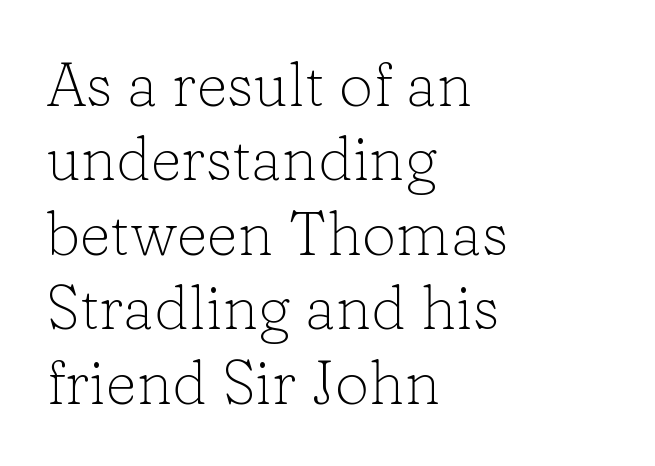
The letters sit at their default tracking, neither squeezed nor spread. The rendering uses natural spacing where letterforms have individual widths. The rendering shows small feet on the letterforms — a serif design. Stem width sits at or under what a default text font uses. Horizontal alignment here is leftward, the default for most running prose. Only glyphs here, with clear space below each row.
